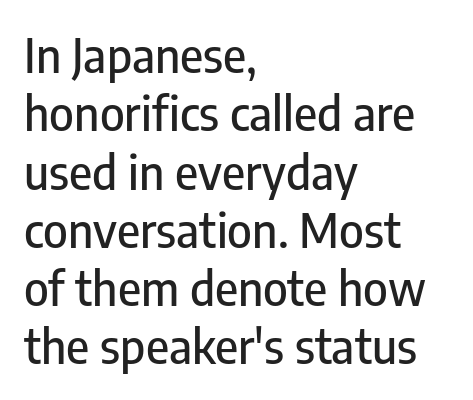
Q: Is the text italic (slanted)? A: No, it is upright.
Q: Is the typeface a serif or a sans-serif typeface? A: Sans-serif.
Q: Is the text underlined? A: No.
Q: How is the paragraph aligned? A: Left-aligned.
Q: Is the spacing between letters normal or unusually wide? A: Normal.
Q: Width (condensed, normal, or wide)? A: Condensed.
Q: Stroke contrast? A: Low.
Q: x-height? A: Medium.
Q: Monospaced? A: No.
